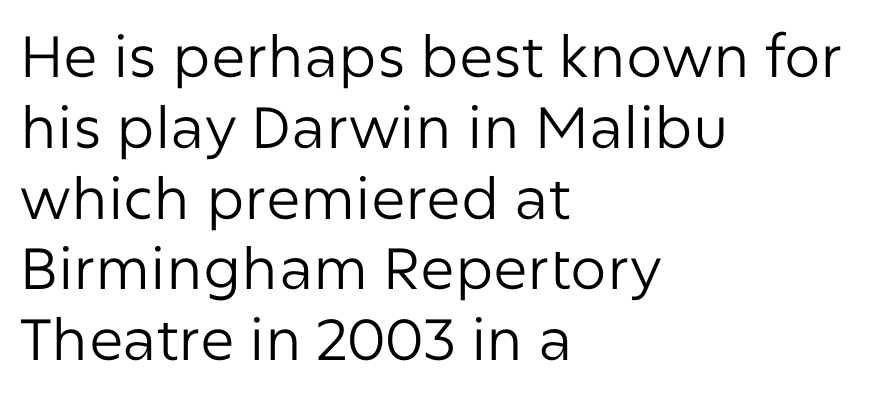
Lines of text with bare space underneath. Check where the strokes stop: nothing finishes them off — pure sans. These lines are rendered in a variable-pitch font. Stems and bowls with no extra thickness — not bold. The specimen reads as upright at a glance. Each line starts at the same left margin while the right side varies.
